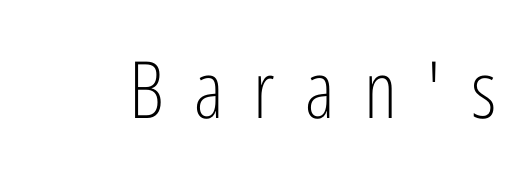
The passage shown has open, widely tracked lettering throughout. Beneath every word, the page is bare. Ascenders rise straight up at ninety degrees. Note the varied advance widths — an 'i' is clearly narrower than an 'm'.
